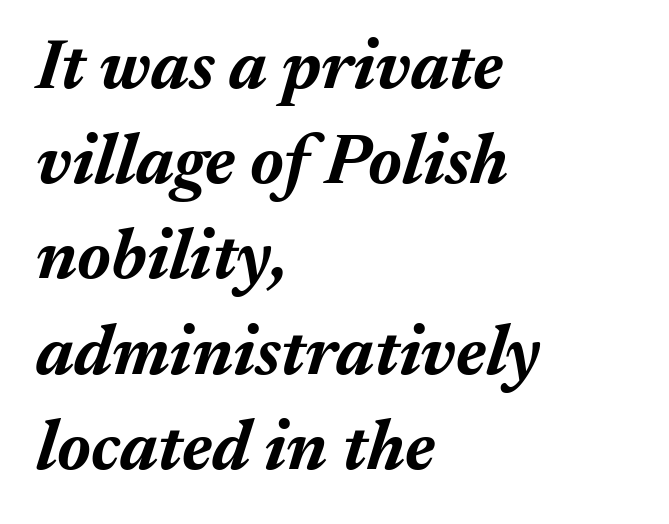
The image shows 70 px bold type, italic (leaning right); set left-aligned, normal line spacing (1.36x), normal letter spacing, not underlined; medium stroke contrast and a medium x-height.
